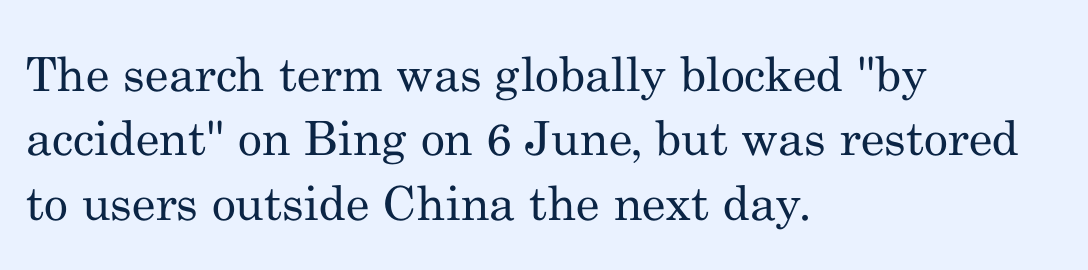
Summary of vertical rhythm: regular, with standard interline spacing. These lines are set flush left with a ragged right edge. Vertical stems look standard width or narrower in stroke. Each row of text sits above clean, open space. Serif or sans? Serif — the stroke terminals have little feet. The passage shown is typed in a proportional face where columns would drift.
